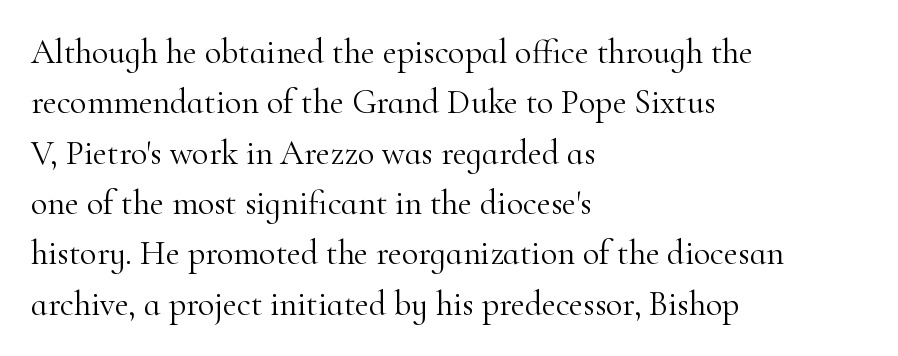
{"serif": "yes", "italic": "no", "bold": "no", "weight": "light", "width": "normal", "stroke_contrast": "high", "x_height": "small", "monospaced": "no", "underline": "no", "align": "left", "line_spacing": "normal", "line_spacing_ratio": 1.48, "letter_spacing": "normal", "letter_spacing_em": 0.0, "glyph_px": 34}
